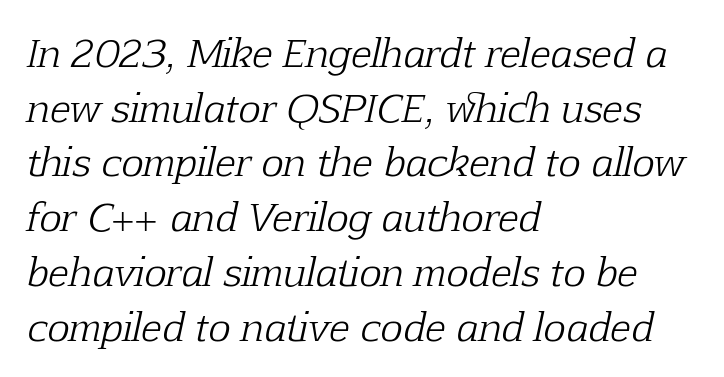
{"serif": "yes", "italic": "yes", "lean": "right", "slant_degrees": 12, "bold": "no", "weight": "light", "width": "normal", "stroke_contrast": "low", "x_height": "medium", "monospaced": "no", "underline": "no", "align": "left", "line_spacing": "normal", "line_spacing_ratio": 1.44, "letter_spacing": "normal", "letter_spacing_em": 0.0, "glyph_px": 38}
